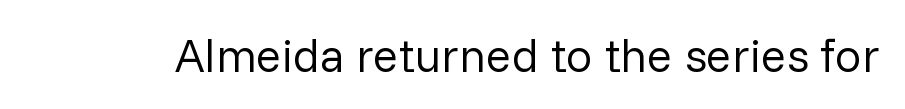
Check under the words: just untouched page. Compared with typical body copy, the letter spacing here is the same. A typesetter would call this proportional, since set widths differ per character. Vertical stems look standard width or narrower in stroke.
